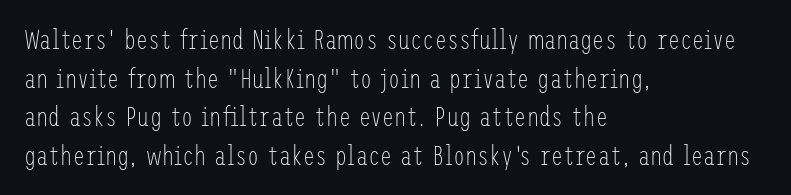
Stroke thickness stays within the range of a standard reading face or lighter. Notice how descenders clear the ascenders below comfortably — that's standard leading. There is no visible air inserted between adjacent glyphs. Casual observation: everything's shoved over to the left. The specimen omits any rule beneath the text block's lines. The letters stand straight up with perfectly vertical stems.
